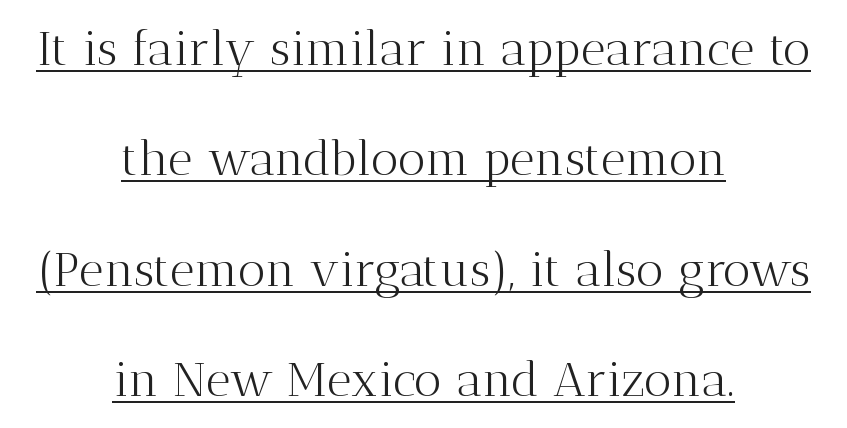
{"serif": "yes", "italic": "no", "bold": "no", "weight": "light", "width": "normal", "stroke_contrast": "medium", "x_height": "medium", "monospaced": "no", "underline": "yes", "align": "center", "line_spacing": "loose", "line_spacing_ratio": 2.3, "letter_spacing": "normal", "letter_spacing_em": 0.0, "glyph_px": 48}
